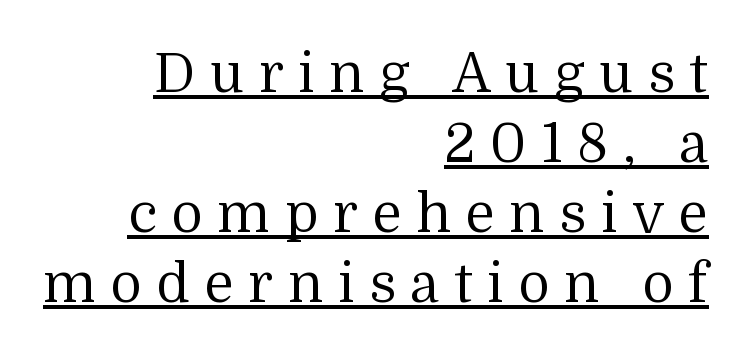
You can see a thin bar hugging the bottom of the glyphs. Tall strokes in this sample are plumb rather than angled. Evenly set lines give the paragraph a standard silhouette. The typeface chosen for these lines features serifs. The horizontal fit of the characters is loose and conspicuously gappy.
